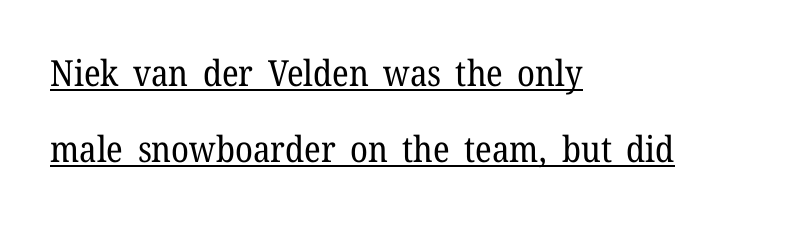
{"serif": "yes", "italic": "no", "bold": "no", "weight": "regular", "width": "normal", "stroke_contrast": "low", "x_height": "medium", "monospaced": "no", "underline": "yes", "align": "left", "line_spacing": "loose", "line_spacing_ratio": 2.12, "letter_spacing": "normal", "letter_spacing_em": 0.0, "glyph_px": 36}
